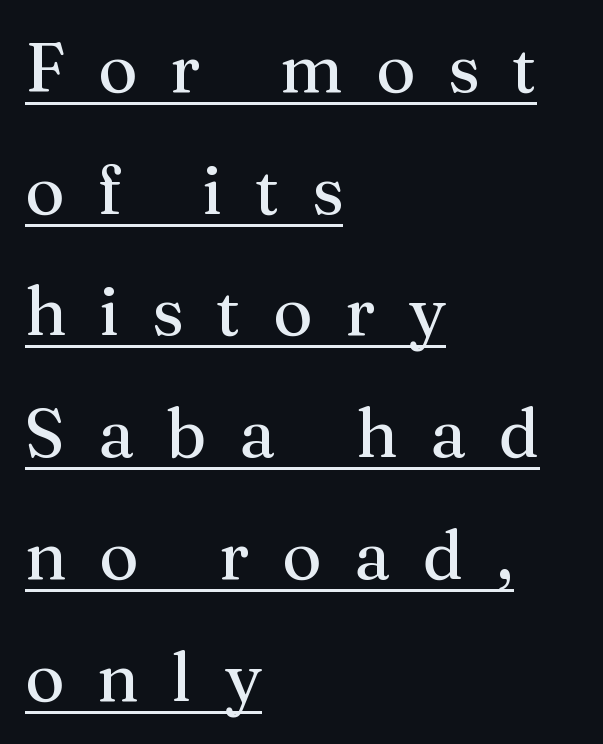
The tracking jumps out immediately: characters are airy and widely separated. The cut favours lightness, reaching ordinary text weight at its darkest. Every row of glyphs begins at an identical x-position on the left. The face used here is proportionally spaced, like ordinary book or web type.
